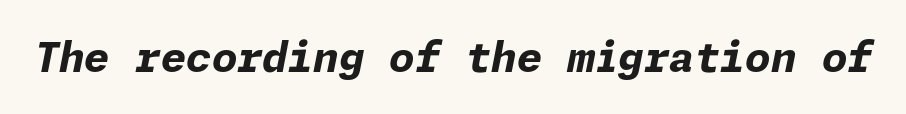
Q: Is the text bold? A: Yes.
Q: Is the text italic (slanted)? A: Yes, it leans right by about 11 degrees.
Q: Is the text underlined? A: No.
Q: Is the spacing between letters normal or unusually wide? A: Normal.
Q: Width (condensed, normal, or wide)? A: Normal.
Q: Stroke contrast? A: Low.
Q: x-height? A: Medium.
